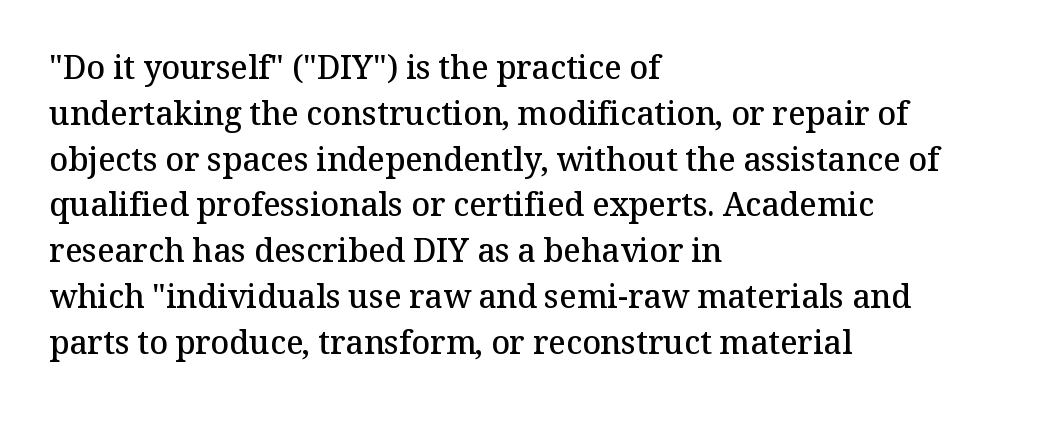
Q: Is the text bold? A: Semi-bold.
Q: Is the text italic (slanted)? A: No, it is upright.
Q: Is the typeface a serif or a sans-serif typeface? A: Serif.
Q: Is the text underlined? A: No.
Q: How is the paragraph aligned? A: Left-aligned.
Q: Is the spacing between letters normal or unusually wide? A: Normal.
Q: Is the spacing between lines tight, normal or loose? A: Normal.
Q: Width (condensed, normal, or wide)? A: Normal.
Q: Stroke contrast? A: Medium.
Q: x-height? A: Medium.
Q: Monospaced? A: No.
